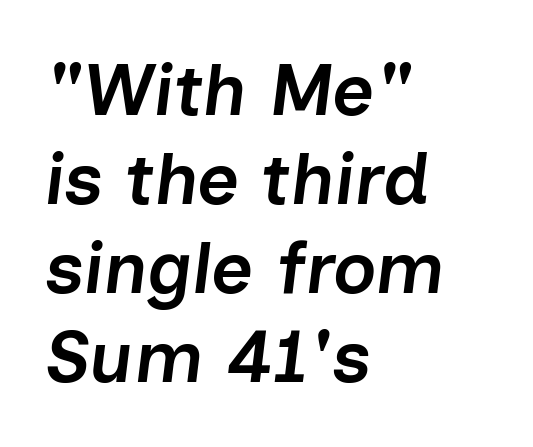
Unmarked baselines from the first word to the last. These lines are rendered in a variable-pitch font. Compared with ordinary roman type, these characters are visibly tilted. Teacher's note: observe the even left margin — that is flush-left alignment. In terms of weight, the rendering is demibold, just under bold.
